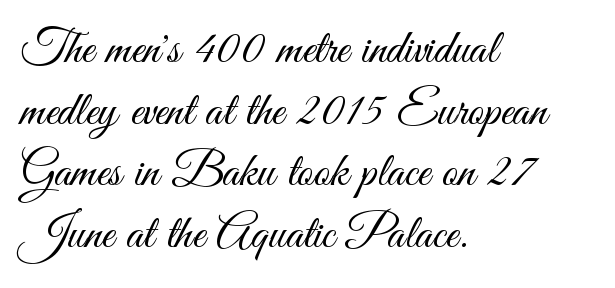
The image shows 49 px light, condensed sans-serif type; set left-aligned, normal line spacing (1.26x), normal letter spacing, not underlined; medium stroke contrast and a small x-height.
